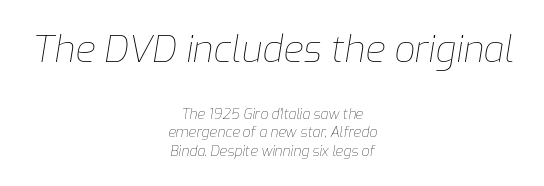
Q: Is the text bold? A: No.
Q: Is the text italic (slanted)? A: Yes, it leans right by about 9 degrees.
Q: Is the text underlined? A: No.
Q: How is the paragraph aligned? A: Centered.
Q: Is the spacing between letters normal or unusually wide? A: Normal.
Q: Is the spacing between lines tight, normal or loose? A: Normal.
Q: Which block of text is set in a larger size, the first (top) or the second (bottom)? A: The first (top) one.
Q: Width (condensed, normal, or wide)? A: Normal.
Q: Stroke contrast? A: Low.
Q: x-height? A: Medium.
Q: Monospaced? A: No.
